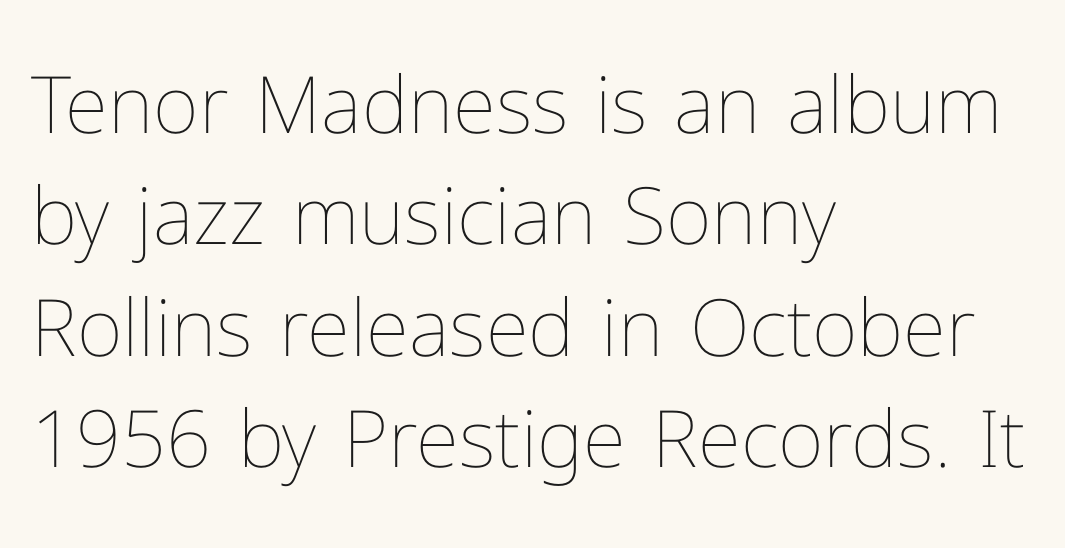
Q: Is the text bold? A: No.
Q: Is the text italic (slanted)? A: No, it is upright.
Q: Is the text underlined? A: No.
Q: How is the paragraph aligned? A: Left-aligned.
Q: Is the spacing between letters normal or unusually wide? A: Normal.
Q: Is the spacing between lines tight, normal or loose? A: Normal.
Q: Width (condensed, normal, or wide)? A: Normal.
Q: Stroke contrast? A: Low.
Q: x-height? A: Medium.
Q: Monospaced? A: No.
